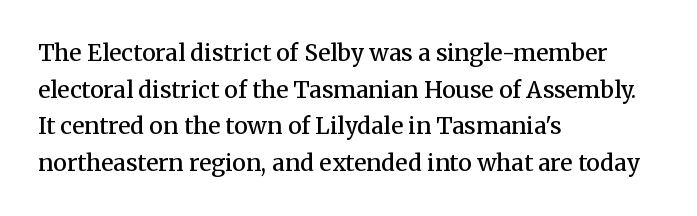
The type is set solid horizontally, with unmodified tracking. Visually the block forms a straight wall on the left and a jagged coastline on the right. Does the lettering tilt? It doesn't — this is upright. Baseline-to-baseline distance is the conventional proportion of letter height. Anything drawn beneath the words? Only blank space.
